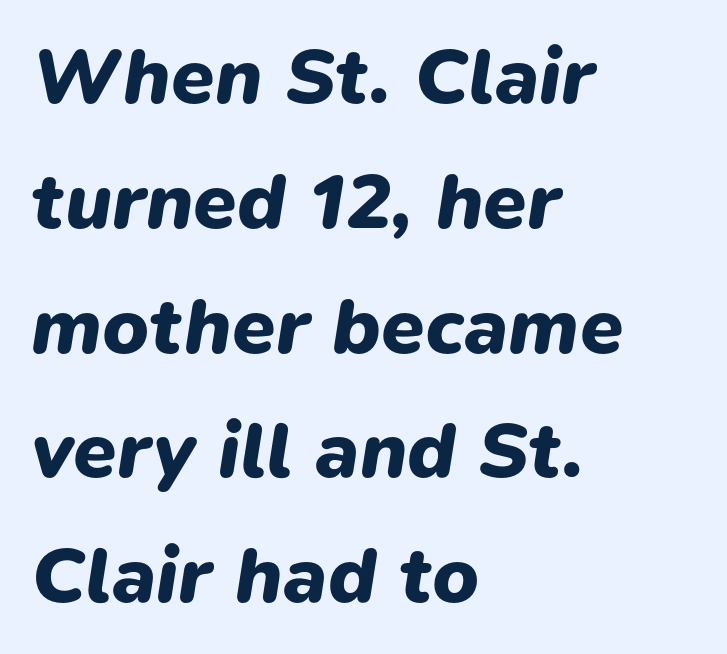
The gap between lines stays unmarked. Which margin do the lines hug? The left one — the right edge is uneven. The rendering uses a moderate line-height, typical for paragraphs. Do the characters align in a grid? No, the font is proportional. Letter spacing: default.
